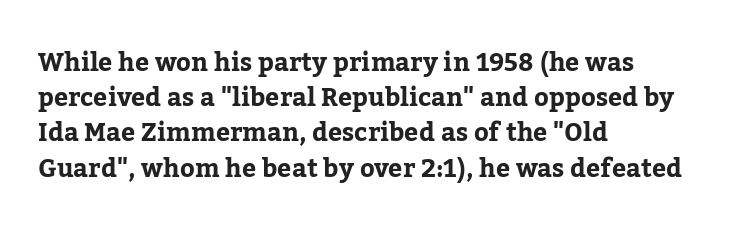
The image shows 25 px text type, upright; set left-aligned, normal line spacing (1.41x), normal letter spacing, not underlined.
